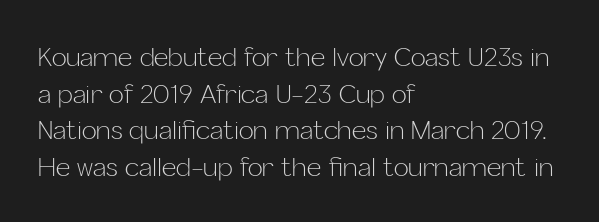
Q: Is the text bold? A: No.
Q: Is the text italic (slanted)? A: No, it is upright.
Q: Is the text underlined? A: No.
Q: How is the paragraph aligned? A: Left-aligned.
Q: Is the spacing between letters normal or unusually wide? A: Normal.
Q: Is the spacing between lines tight, normal or loose? A: Normal.
